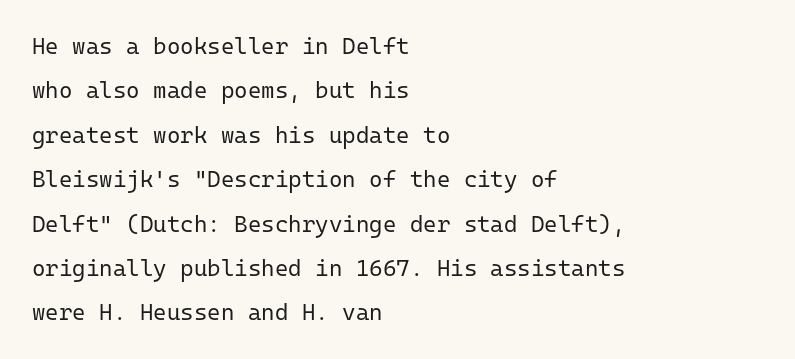
The passage shown is not bold in any degree. Horizontally, the lines are justified to the leading edge only. The letterforms sit shoulder to shoulder at normal distance. The vertical gap from one line to the next is large. These lines were composed using upright roman letters. Just letters on the line, the space beneath them empty.
